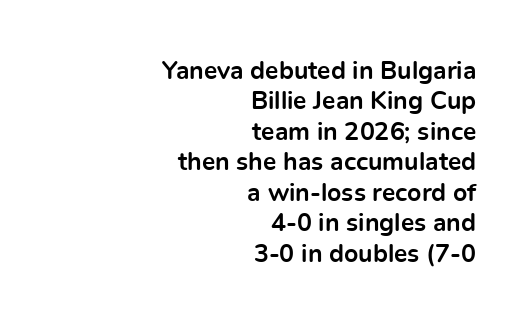
Short and long lines alike share a common ending point at right. Each row of text sits above clean, open space. Notice how the stems are strictly vertical — no italics here. The font is running at its bold setting. How are the letters spaced? Ordinarily, with no added tracking.
